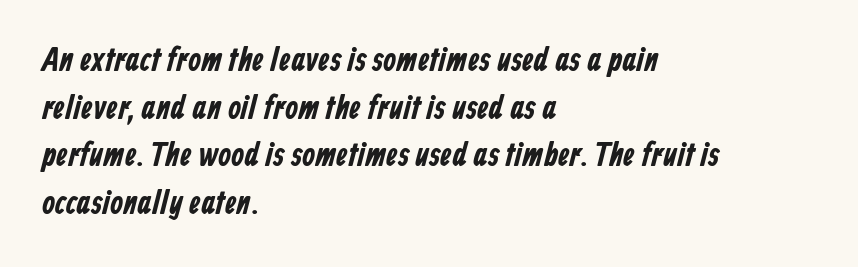
The image shows 33 px condensed sans-serif type; set left-aligned, normal line spacing (1.44x), normal letter spacing, not underlined; low stroke contrast and a medium x-height.
